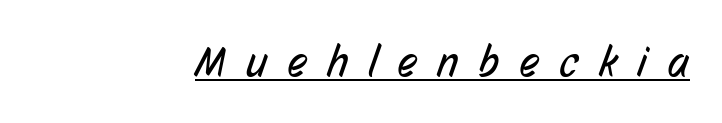
What decoration does the sample have? An underline. Display-style spreading of the glyphs; the letterfit is very open. The font is comparable to plain body text, perhaps lighter. Is this a fixed-width face? No — the glyphs have proportional, varying widths. Serifs: no, the terminals of the letterforms are clean.
